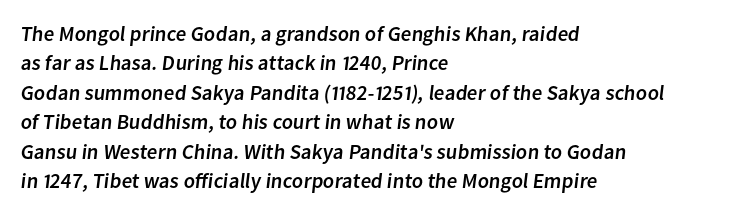
Q: Is the text underlined? A: No.
Q: How is the paragraph aligned? A: Left-aligned.
Q: Is the spacing between letters normal or unusually wide? A: Normal.
Q: Is the spacing between lines tight, normal or loose? A: Normal.
